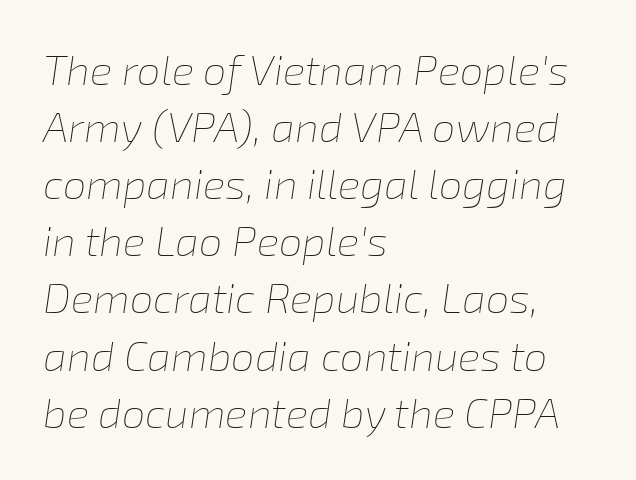
Q: Is the text bold? A: No.
Q: Is the text italic (slanted)? A: Yes, it leans right by about 8 degrees.
Q: Is the text underlined? A: No.
Q: How is the paragraph aligned? A: Left-aligned.
Q: Is the spacing between letters normal or unusually wide? A: Normal.
Q: Is the spacing between lines tight, normal or loose? A: Normal.
Q: Width (condensed, normal, or wide)? A: Normal.
Q: Stroke contrast? A: Low.
Q: x-height? A: Medium.
Q: Monospaced? A: No.
